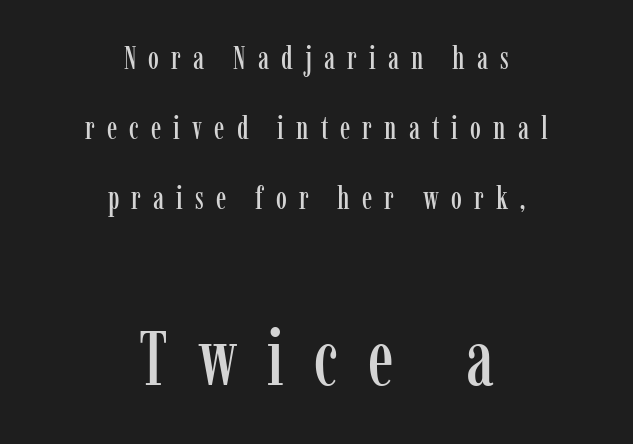
{"serif": "yes", "italic": "no", "width": "condensed", "stroke_contrast": "low", "x_height": "medium", "monospaced": "no", "underline": "no", "align": "center", "line_spacing": "loose", "line_spacing_ratio": 2.26, "letter_spacing": "wide", "letter_spacing_em": 0.39, "larger_block": "second", "size_ratio": 2.48, "glyph_px": 77}
